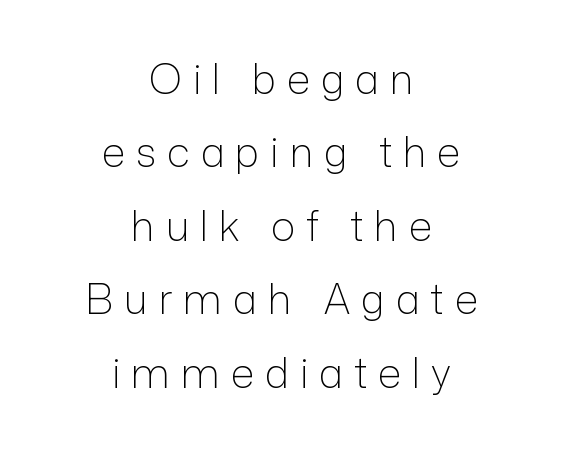
Between one letter and the next there's a generous, obvious gap. What kind of face is this? One without serifs — a sans. Stroke thickness stays within the range of a standard reading face or lighter. Rule under the text: the space is simply empty. Is this a fixed-width face? No — the glyphs have proportional, varying widths. Teacher's note: observe the equal gaps on both sides — that is centered alignment.
